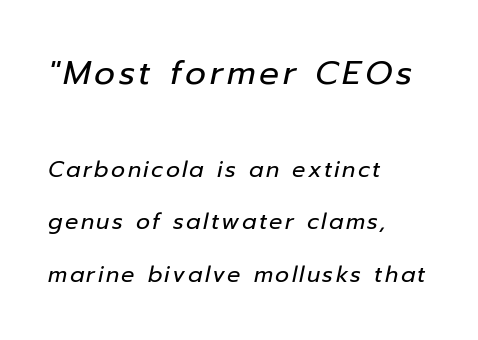
{"italic": "yes", "lean": "right", "slant_degrees": 12, "bold": "no", "weight": "regular", "width": "normal", "stroke_contrast": "low", "x_height": "medium", "monospaced": "no", "underline": "no", "align": "left", "line_spacing": "loose", "line_spacing_ratio": 2.38, "larger_block": "first", "size_ratio": 1.5, "glyph_px": 33}
